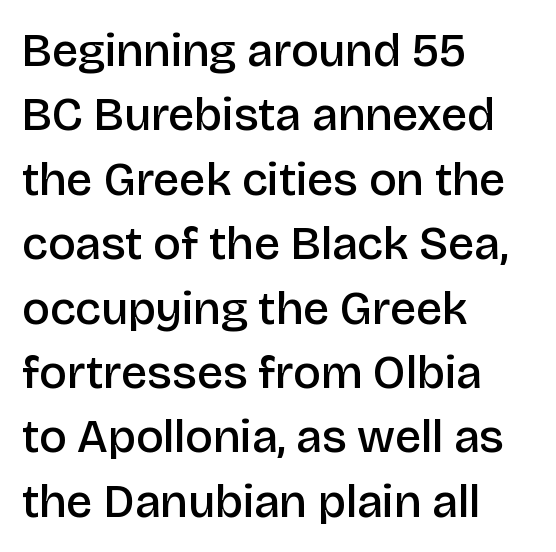
{"serif": "no", "italic": "no", "bold": "semi", "weight": "semibold", "width": "normal", "stroke_contrast": "low", "x_height": "large", "monospaced": "no", "underline": "no", "align": "left", "line_spacing": "normal", "line_spacing_ratio": 1.37, "letter_spacing": "normal", "letter_spacing_em": 0.0, "glyph_px": 47}
